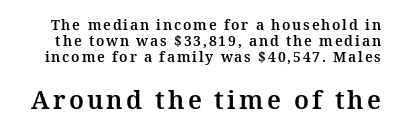
Letters rest on an invisible, unmarked baseline. Bigger letters appear in the bottom chunk; the top chunk is reduced. If you measured baseline to baseline, you'd find a short distance. Quick note: not italic, upright.
